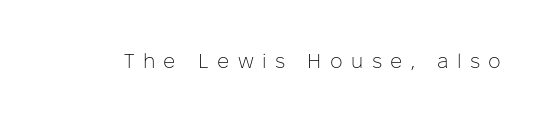
Q: Is the text bold? A: No.
Q: Is the text italic (slanted)? A: No, it is upright.
Q: Is the text underlined? A: No.
Q: Is the spacing between letters normal or unusually wide? A: Unusually wide.
